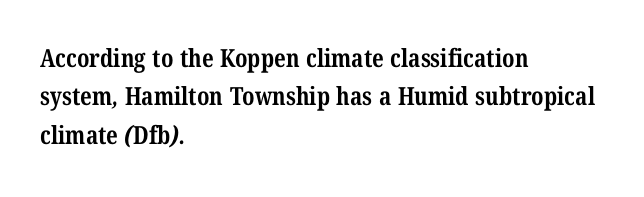
Q: Is the text bold? A: Yes.
Q: Is the text underlined? A: No.
Q: How is the paragraph aligned? A: Left-aligned.
Q: Is the spacing between letters normal or unusually wide? A: Normal.
Q: Is the spacing between lines tight, normal or loose? A: Normal.
